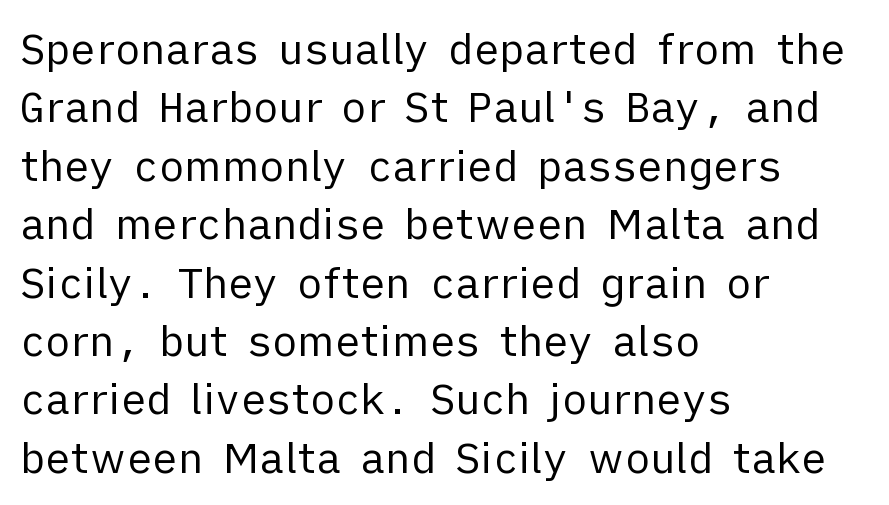
{"serif": "no", "italic": "no", "bold": "no", "weight": "regular", "width": "normal", "stroke_contrast": "low", "x_height": "medium", "monospaced": "no", "underline": "no", "align": "left", "line_spacing": "normal", "line_spacing_ratio": 1.39, "letter_spacing": "normal", "letter_spacing_em": 0.0, "glyph_px": 42}
